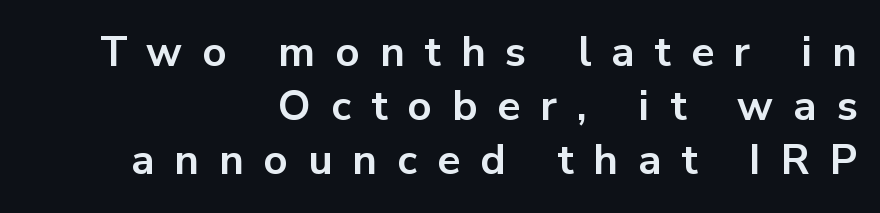
{"serif": "no", "italic": "no", "bold": "yes", "weight": "bold", "width": "normal", "stroke_contrast": "low", "x_height": "medium", "monospaced": "no", "underline": "no", "align": "right", "line_spacing": "normal", "line_spacing_ratio": 1.29, "letter_spacing": "wide", "letter_spacing_em": 0.48, "glyph_px": 42}
